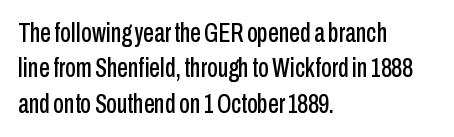
The image shows 27 px text type, upright; set left-aligned, normal line spacing (1.31x), normal letter spacing, not underlined.
